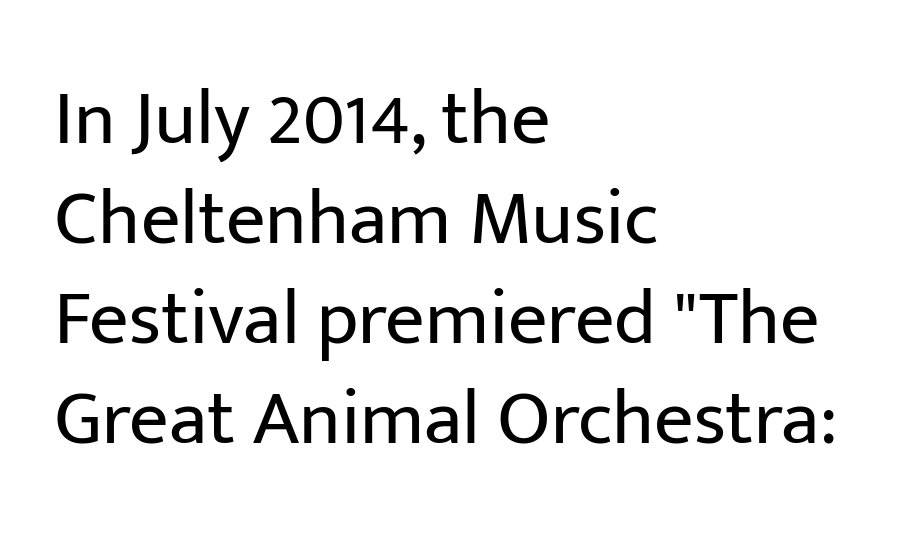
{"serif": "no", "italic": "no", "bold": "no", "weight": "regular", "width": "normal", "stroke_contrast": "low", "x_height": "medium", "monospaced": "no", "underline": "no", "align": "left", "line_spacing": "normal", "line_spacing_ratio": 1.28, "letter_spacing": "normal", "letter_spacing_em": 0.0, "glyph_px": 78}
